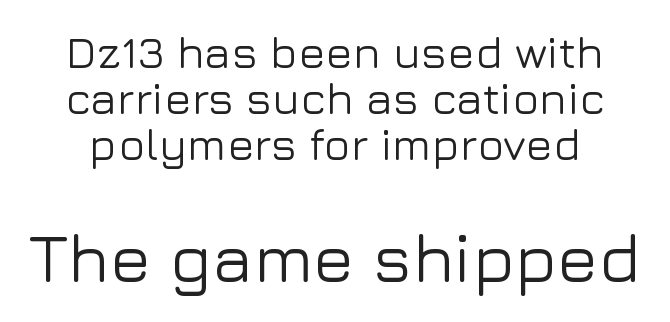
Look at the glyph heights: the lower group is clearly the bigger setting. Notice how descenders almost collide with the ascenders below — that's tight leading. Spacing between characters is what you'd get straight out of the box. Vertical strokes here are truly vertical. The space directly below the letters is spotless. Think of a printed novel: that variable character pitch is what you see here.
